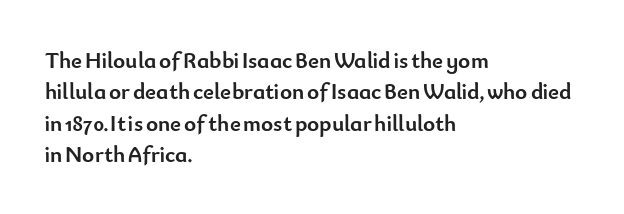
If you drew a line through each stem, it would be perfectly vertical. The face used here has the dense, thick strokes of a bold. All the whitespace from short lines collects on the right. Observe the ordinary spacing: letters are neighbours, not strangers. Rule under the text: the space is simply empty.
